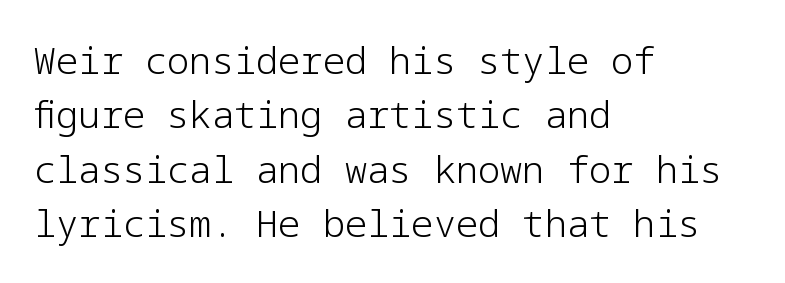
The image shows 37 px light sans-serif type, upright; set left-aligned, normal line spacing (1.47x), normal letter spacing, not underlined; low stroke contrast and a medium x-height.
